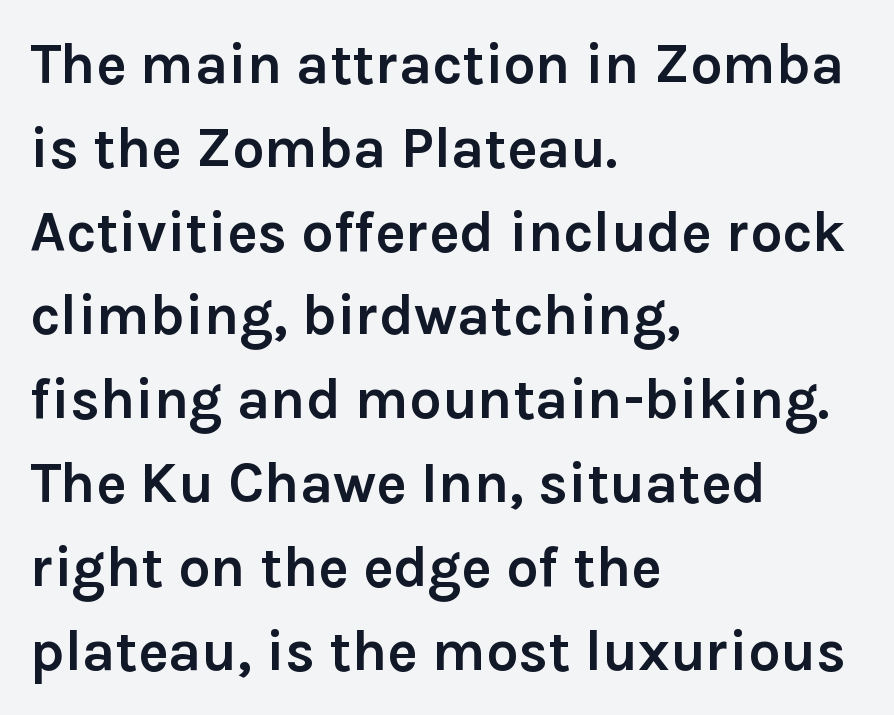
Q: Is the text bold? A: Yes.
Q: Is the text italic (slanted)? A: No, it is upright.
Q: Is the typeface a serif or a sans-serif typeface? A: Sans-serif.
Q: Is the text underlined? A: No.
Q: How is the paragraph aligned? A: Left-aligned.
Q: Is the spacing between letters normal or unusually wide? A: Normal.
Q: Is the spacing between lines tight, normal or loose? A: Normal.
Q: Width (condensed, normal, or wide)? A: Normal.
Q: Stroke contrast? A: Low.
Q: x-height? A: Medium.
Q: Monospaced? A: No.
